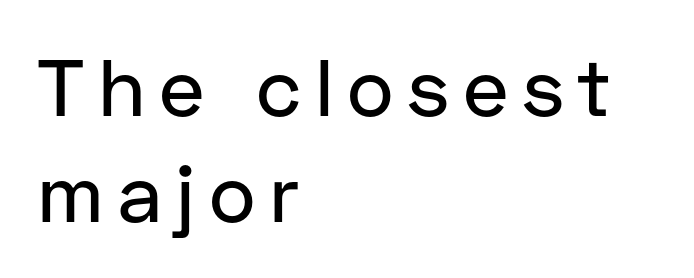
Q: Is the text italic (slanted)? A: No, it is upright.
Q: Is the typeface a serif or a sans-serif typeface? A: Sans-serif.
Q: Is the text underlined? A: No.
Q: How is the paragraph aligned? A: Left-aligned.
Q: Is the spacing between lines tight, normal or loose? A: Normal.
Q: Width (condensed, normal, or wide)? A: Normal.
Q: Stroke contrast? A: Low.
Q: x-height? A: Medium.
Q: Monospaced? A: No.
